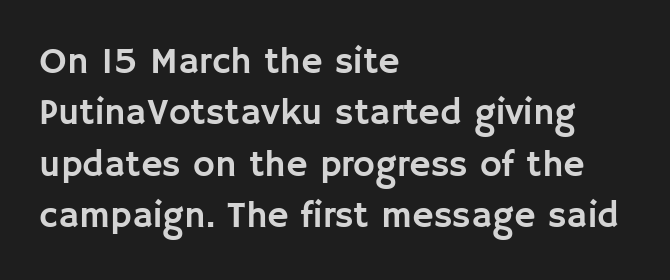
The image shows 37 px sans-serif type, upright; set left-aligned, normal line spacing (1.39x), normal letter spacing, not underlined; low stroke contrast and a large x-height.
